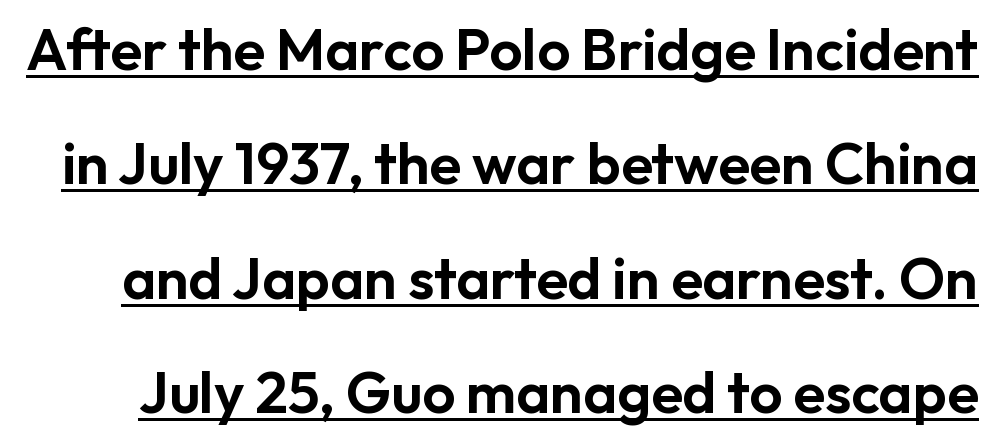
{"serif": "no", "italic": "no", "width": "normal", "stroke_contrast": "low", "x_height": "medium", "monospaced": "no", "underline": "yes", "line_spacing": "loose", "line_spacing_ratio": 1.97, "letter_spacing": "normal", "letter_spacing_em": 0.0, "glyph_px": 58}
